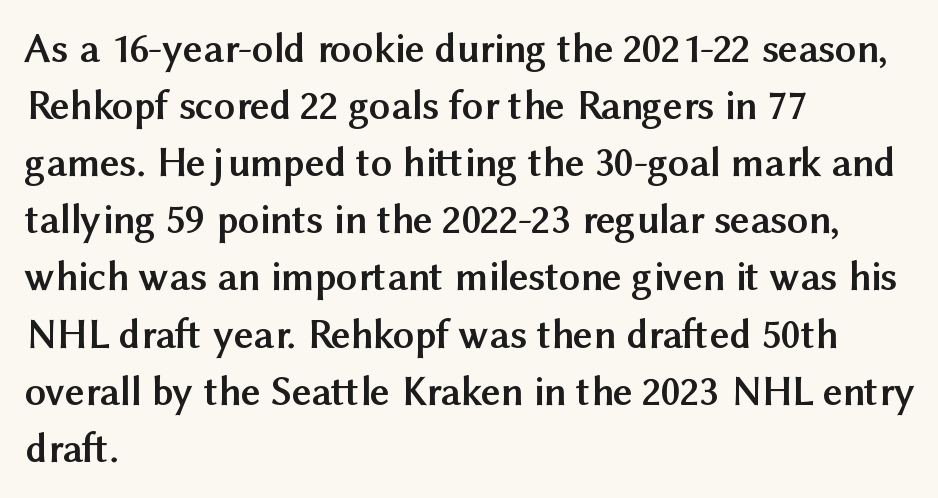
{"serif": "no", "italic": "no", "bold": "yes", "weight": "semibold", "width": "normal", "stroke_contrast": "medium", "x_height": "medium", "monospaced": "no", "underline": "no", "align": "left", "line_spacing": "normal", "line_spacing_ratio": 1.36, "letter_spacing": "normal", "letter_spacing_em": 0.0, "glyph_px": 42}
